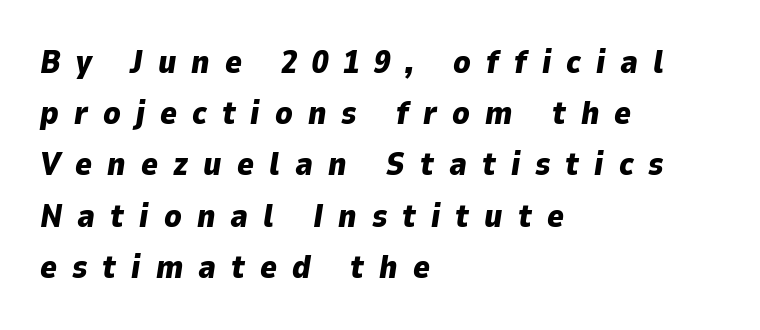
Q: Is the text bold? A: Yes.
Q: Is the text italic (slanted)? A: Yes, it leans right by about 9 degrees.
Q: Is the text underlined? A: No.
Q: How is the paragraph aligned? A: Left-aligned.
Q: Is the spacing between letters normal or unusually wide? A: Unusually wide.
Q: Is the spacing between lines tight, normal or loose? A: Normal.
Q: Width (condensed, normal, or wide)? A: Normal.
Q: Stroke contrast? A: Low.
Q: x-height? A: Medium.
Q: Monospaced? A: No.
